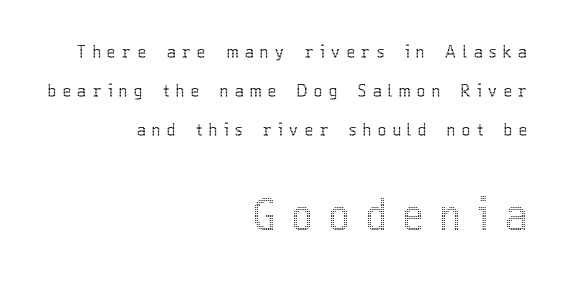
The image shows 43 px condensed type, upright; set right-aligned, loose line spacing (2.29x), unusually wide letter spacing (+0.4 em), not underlined; the second (bottom) block is 2.53x larger; a medium x-height.
